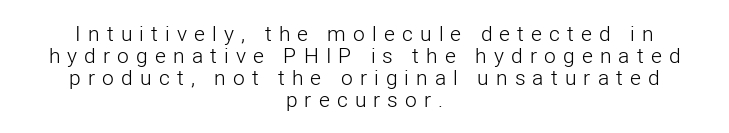
The image shows 21 px text type, upright; set centered, tight line spacing (1.04x), unusually wide letter spacing (+0.34 em), not underlined.
